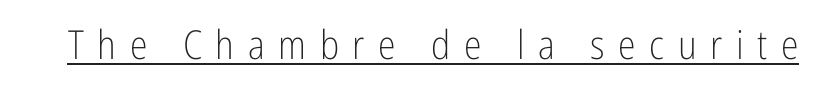
Q: Is the text bold? A: No.
Q: Is the text italic (slanted)? A: No, it is upright.
Q: Is the typeface a serif or a sans-serif typeface? A: Sans-serif.
Q: Is the text underlined? A: Yes.
Q: Is the spacing between letters normal or unusually wide? A: Unusually wide.
Q: Width (condensed, normal, or wide)? A: Condensed.
Q: Stroke contrast? A: Low.
Q: x-height? A: Medium.
Q: Monospaced? A: No.
